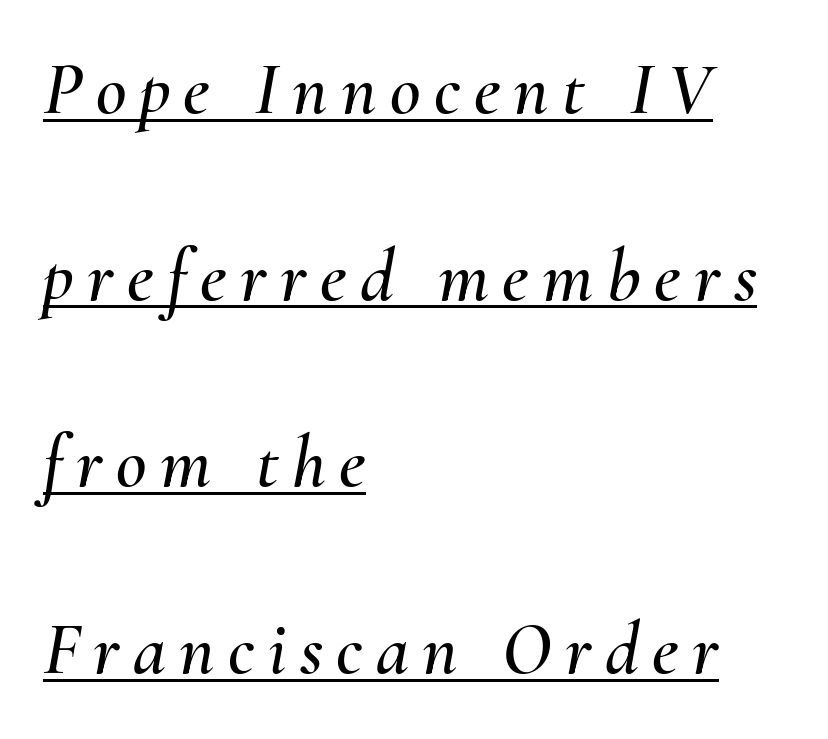
Where is the straight margin? On the left. Slanted lettering throughout. This sample has the flowing, uneven cadence of proportional lettering. The string is rendered with underlining switched on. Summary of vertical rhythm: relaxed, with wide interline spacing.
